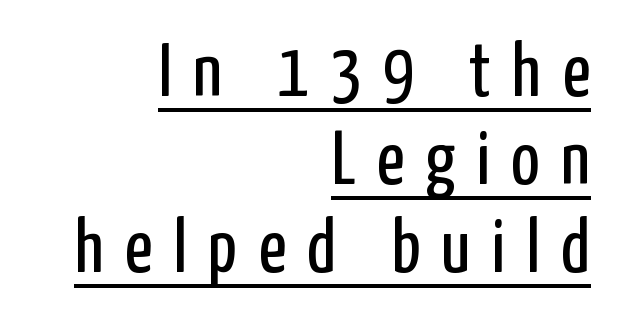
Q: Is the text bold? A: No.
Q: Is the text italic (slanted)? A: No, it is upright.
Q: Is the typeface a serif or a sans-serif typeface? A: Sans-serif.
Q: Is the text underlined? A: Yes.
Q: How is the paragraph aligned? A: Right-aligned.
Q: Is the spacing between letters normal or unusually wide? A: Unusually wide.
Q: Width (condensed, normal, or wide)? A: Condensed.
Q: Stroke contrast? A: Low.
Q: x-height? A: Medium.
Q: Monospaced? A: No.
